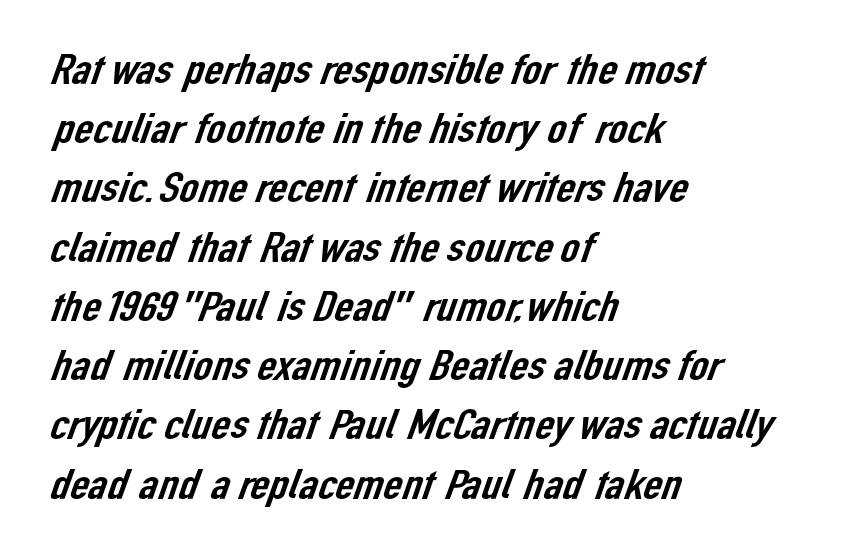
The image shows 42 px sans-serif type; set left-aligned, normal line spacing (1.41x), normal letter spacing, not underlined; low stroke contrast and a medium x-height.
